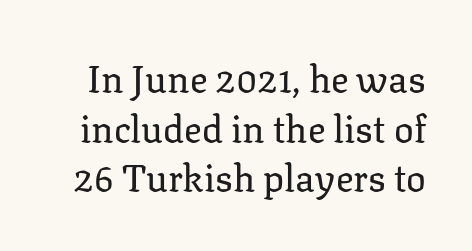
A clean baseline with only descenders dipping below it. Between one letter and the next there's only the usual sliver of space. Stroke mass is kept to a normal reading level or below. Does the leading feel generous? No, just average. The lettering holds an erect, upright posture throughout.
